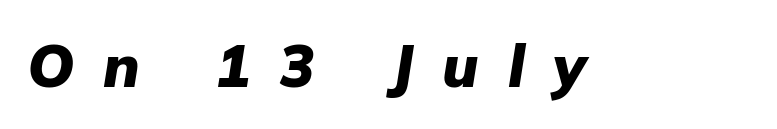
Q: Is the text bold? A: Yes.
Q: Is the text italic (slanted)? A: Yes, it leans right by about 9 degrees.
Q: Is the text underlined? A: No.
Q: Is the spacing between letters normal or unusually wide? A: Unusually wide.
Q: Width (condensed, normal, or wide)? A: Normal.
Q: Stroke contrast? A: Low.
Q: x-height? A: Medium.
Q: Monospaced? A: No.
